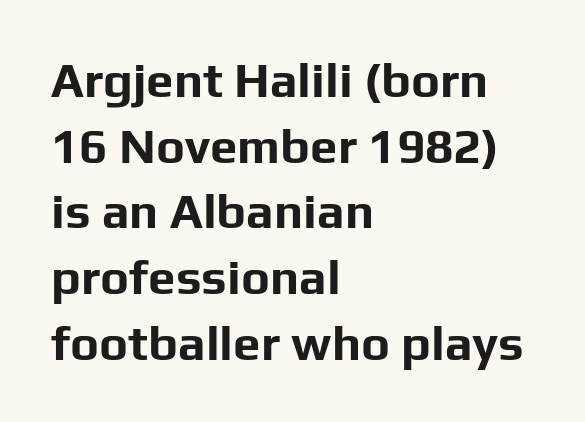
The image shows 49 px bold sans-serif type, upright; set left-aligned, normal line spacing (1.34x), normal letter spacing, not underlined; low stroke contrast and a medium x-height.
